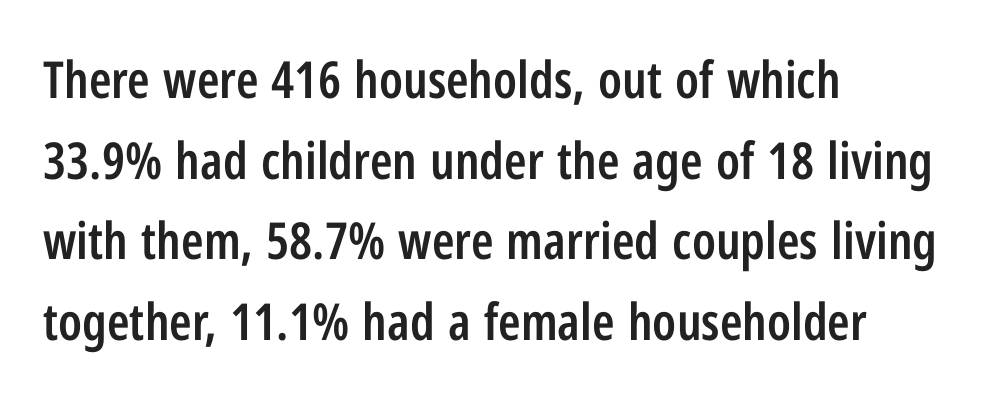
{"serif": "no", "italic": "no", "bold": "semi", "weight": "semibold", "width": "condensed", "stroke_contrast": "low", "x_height": "medium", "monospaced": "no", "underline": "no", "align": "left", "line_spacing": "normal", "line_spacing_ratio": 1.58, "letter_spacing": "normal", "letter_spacing_em": 0.0, "glyph_px": 51}
